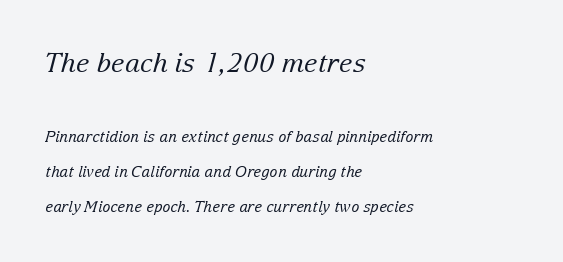
{"italic": "yes", "lean": "right", "slant_degrees": 15, "bold": "no", "underline": "no", "align": "left", "line_spacing": "loose", "line_spacing_ratio": 2.32, "letter_spacing": "normal", "letter_spacing_em": 0.0, "larger_block": "first", "size_ratio": 1.73, "glyph_px": 26}
